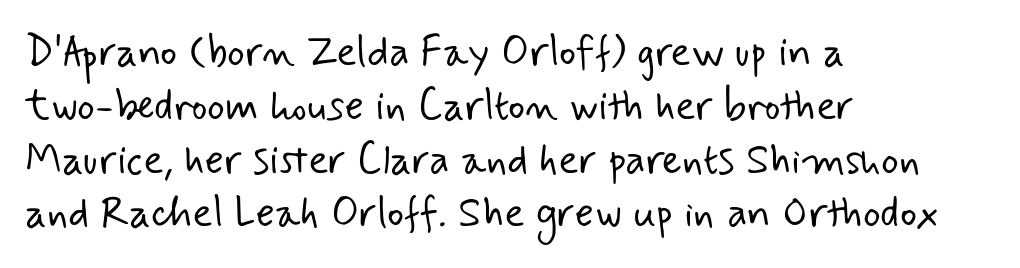
The image shows 42 px light sans-serif type; set left-aligned, normal line spacing (1.28x), normal letter spacing, not underlined; low stroke contrast and a small x-height.
